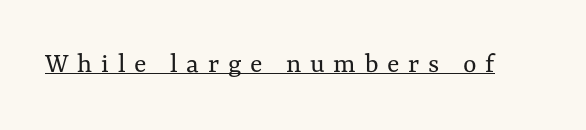
The image shows 29 px regular-weight type, upright; set unusually wide letter spacing (+0.3 em), underlined; medium stroke contrast and a medium x-height.
